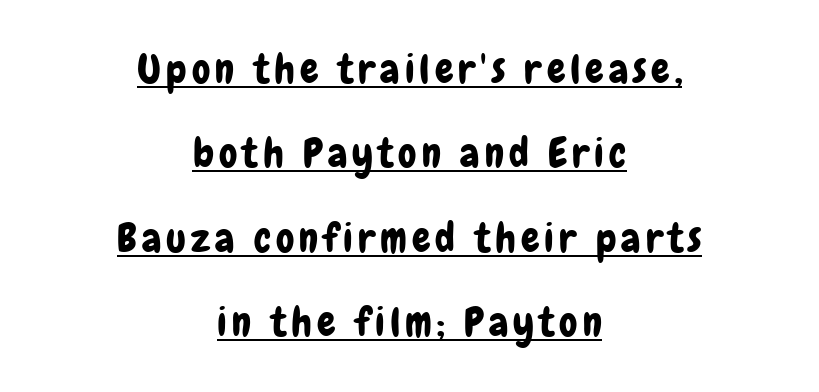
Q: Is the text italic (slanted)? A: No, it is upright.
Q: Is the typeface a serif or a sans-serif typeface? A: Sans-serif.
Q: Is the text underlined? A: Yes.
Q: How is the paragraph aligned? A: Centered.
Q: Is the spacing between lines tight, normal or loose? A: Loose.
Q: Width (condensed, normal, or wide)? A: Condensed.
Q: Stroke contrast? A: Low.
Q: x-height? A: Medium.
Q: Monospaced? A: No.
